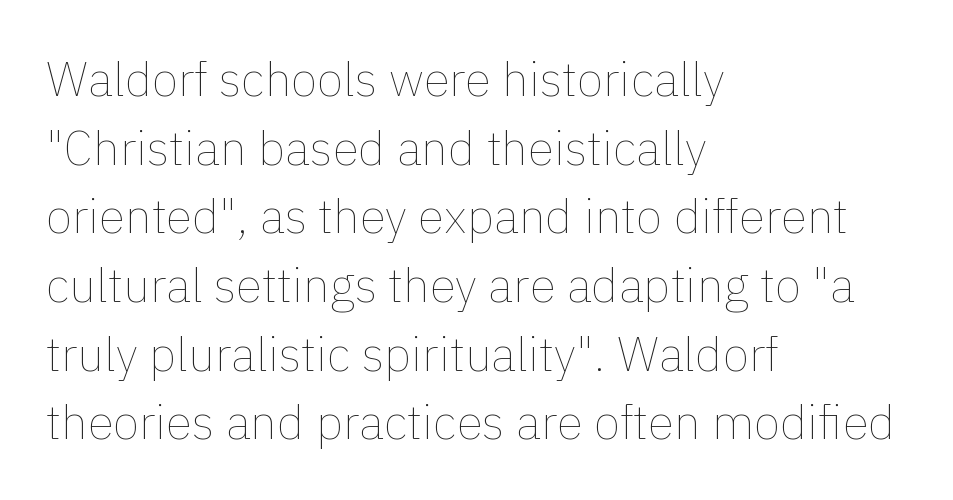
The image shows 48 px thin type, upright; set left-aligned, normal line spacing (1.43x), normal letter spacing, not underlined; a medium x-height.
